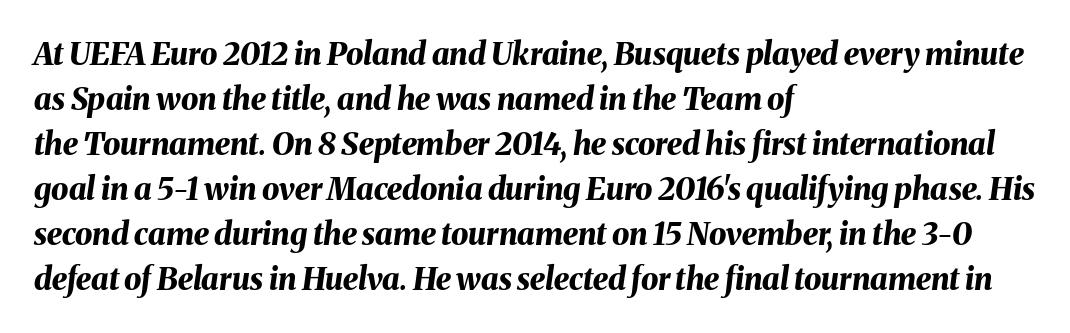
Q: Is the text bold? A: Yes.
Q: Is the text italic (slanted)? A: Yes, it leans right by about 8 degrees.
Q: Is the text underlined? A: No.
Q: How is the paragraph aligned? A: Left-aligned.
Q: Is the spacing between letters normal or unusually wide? A: Normal.
Q: Is the spacing between lines tight, normal or loose? A: Normal.
Q: Width (condensed, normal, or wide)? A: Normal.
Q: Stroke contrast? A: Medium.
Q: x-height? A: Medium.
Q: Monospaced? A: No.
